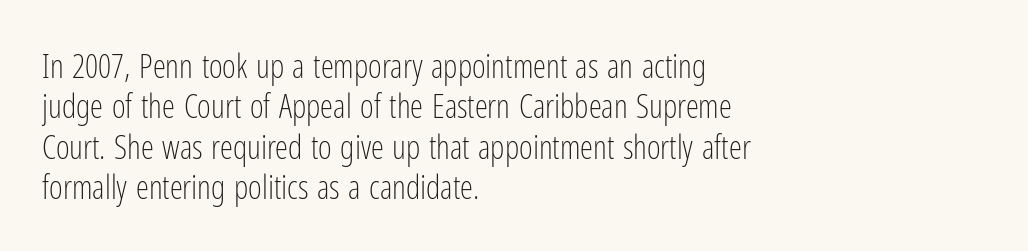
The image shows 33 px light, condensed sans-serif type, upright; set left-aligned, line spacing 1.22x, normal letter spacing, not underlined; low stroke contrast and a medium x-height.
